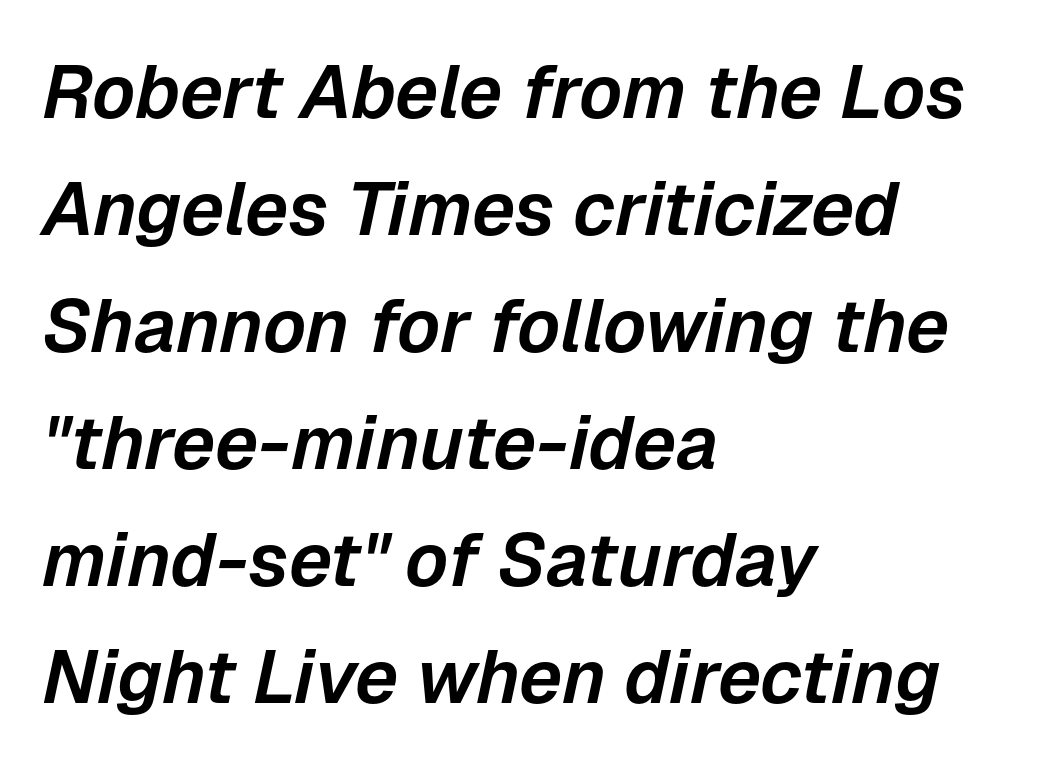
{"italic": "yes", "lean": "right", "slant_degrees": 12, "width": "normal", "stroke_contrast": "low", "x_height": "medium", "monospaced": "no", "underline": "no", "align": "left", "line_spacing": "normal", "line_spacing_ratio": 1.56, "letter_spacing": "normal", "letter_spacing_em": 0.0, "glyph_px": 75}
